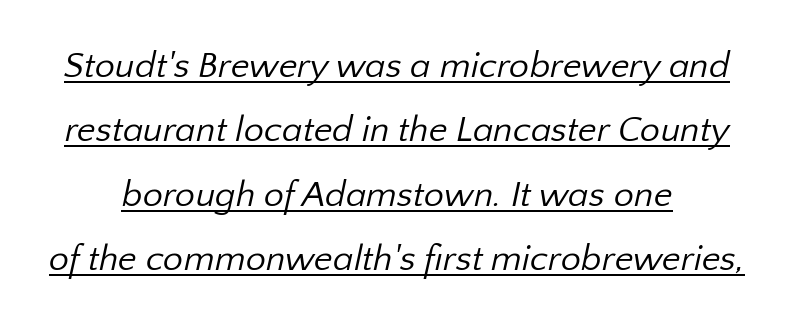
{"serif": "no", "bold": "no", "weight": "regular", "width": "normal", "stroke_contrast": "low", "x_height": "medium", "monospaced": "no", "underline": "yes", "line_spacing_ratio": 1.79, "letter_spacing": "normal", "letter_spacing_em": 0.0, "glyph_px": 36}
